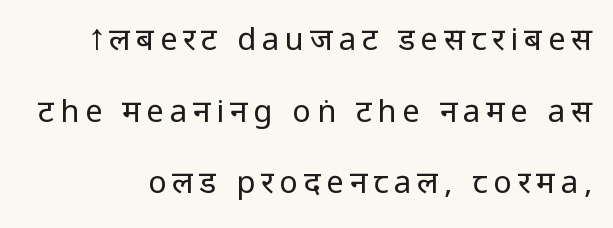
The image shows 31 px regular-weight, condensed sans-serif type, upright; set loose line spacing (2.31x), not underlined; low stroke contrast and a large x-height.
